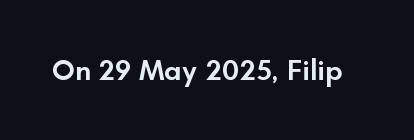
Q: Is the text bold? A: Semi-bold.
Q: Is the text italic (slanted)? A: No, it is upright.
Q: Is the typeface a serif or a sans-serif typeface? A: Sans-serif.
Q: Is the text underlined? A: No.
Q: Is the spacing between letters normal or unusually wide? A: Normal.
Q: Width (condensed, normal, or wide)? A: Normal.
Q: Stroke contrast? A: Low.
Q: x-height? A: Small.
Q: Monospaced? A: No.
